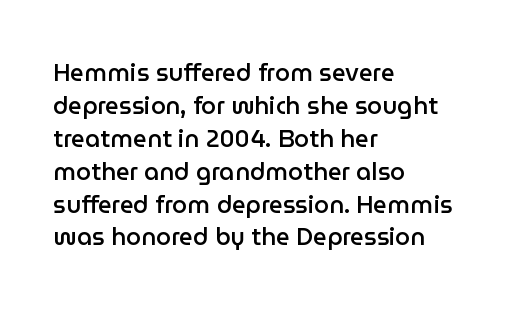
{"italic": "no", "bold": "semi", "underline": "no", "align": "left", "line_spacing": "normal", "line_spacing_ratio": 1.37, "letter_spacing": "normal", "letter_spacing_em": 0.0, "glyph_px": 24}
